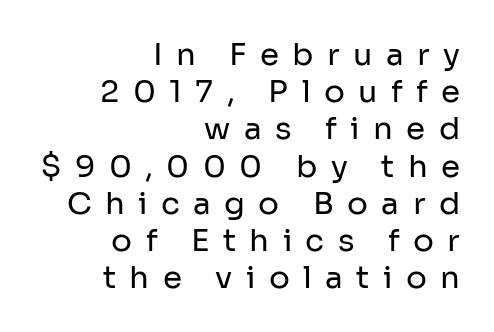
{"serif": "no", "italic": "no", "bold": "no", "weight": "regular", "width": "normal", "stroke_contrast": "low", "x_height": "medium", "monospaced": "no", "underline": "no", "align": "right", "line_spacing_ratio": 1.2, "letter_spacing": "wide", "letter_spacing_em": 0.43, "glyph_px": 31}
